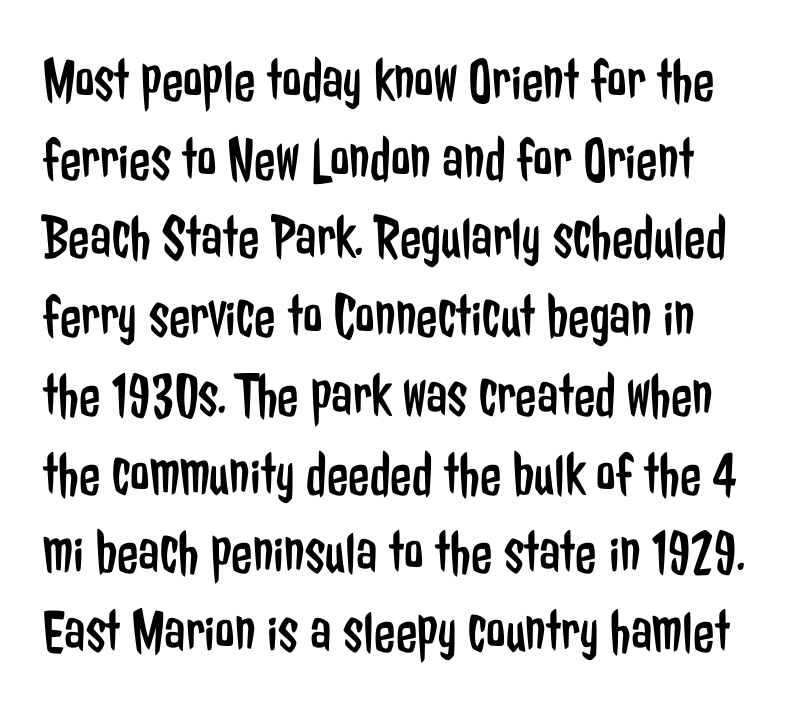
The image shows 62 px regular-weight, condensed sans-serif type, upright; set normal line spacing (1.27x), normal letter spacing, not underlined; low stroke contrast and a medium x-height.
